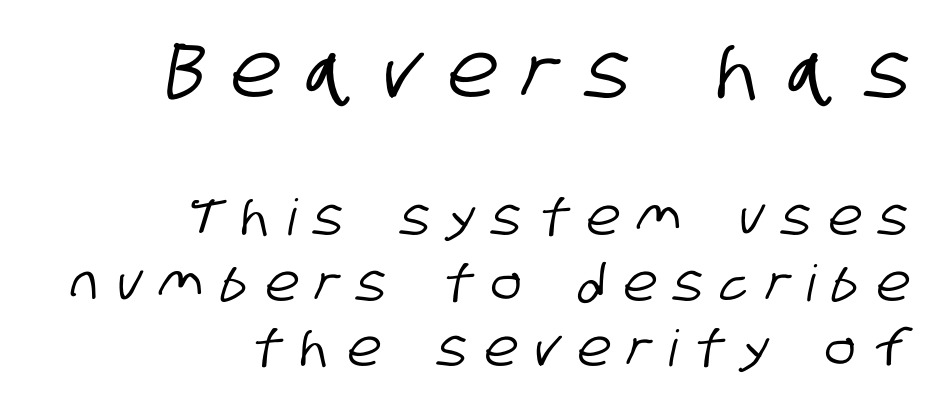
Q: Is the typeface a serif or a sans-serif typeface? A: Sans-serif.
Q: Is the text underlined? A: No.
Q: How is the paragraph aligned? A: Right-aligned.
Q: Is the spacing between letters normal or unusually wide? A: Unusually wide.
Q: Is the spacing between lines tight, normal or loose? A: Normal.
Q: Which block of text is set in a larger size, the first (top) or the second (bottom)? A: The first (top) one.
Q: Width (condensed, normal, or wide)? A: Condensed.
Q: Stroke contrast? A: Low.
Q: x-height? A: Large.
Q: Monospaced? A: No.
